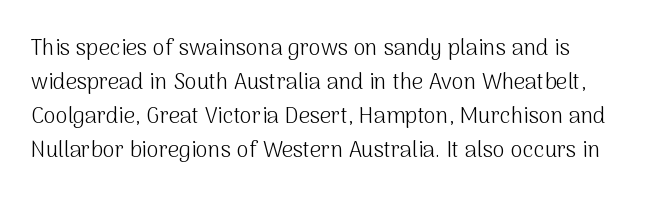
{"italic": "no", "bold": "no", "underline": "no", "line_spacing": "normal", "line_spacing_ratio": 1.55, "letter_spacing": "normal", "letter_spacing_em": 0.0, "glyph_px": 22}
